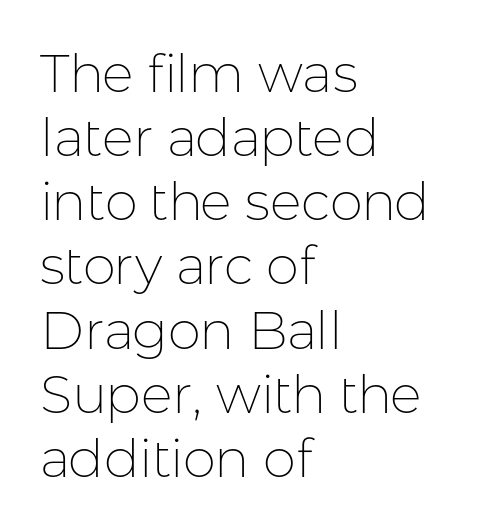
{"serif": "no", "italic": "no", "bold": "no", "weight": "thin", "width": "normal", "stroke_contrast": "low", "x_height": "medium", "monospaced": "no", "underline": "no", "align": "left", "line_spacing_ratio": 1.21, "letter_spacing": "normal", "letter_spacing_em": 0.0, "glyph_px": 53}
